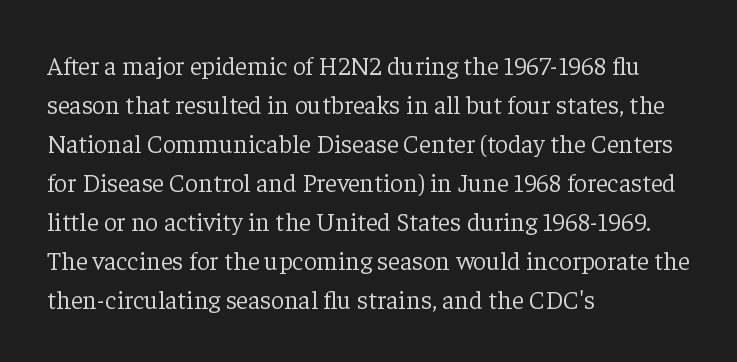
The image shows 26 px text type, upright; set left-aligned, normal line spacing (1.5x), normal letter spacing, not underlined.
